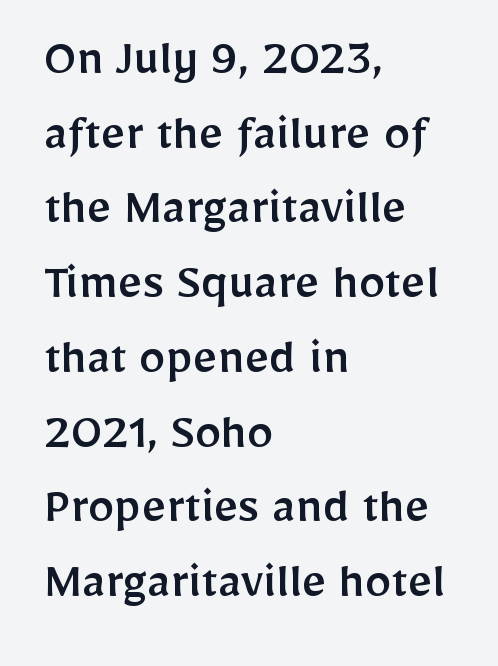
{"serif": "no", "italic": "no", "width": "normal", "stroke_contrast": "low", "x_height": "medium", "monospaced": "no", "underline": "no", "align": "left", "line_spacing": "normal", "line_spacing_ratio": 1.41, "letter_spacing": "normal", "letter_spacing_em": 0.0, "glyph_px": 53}
